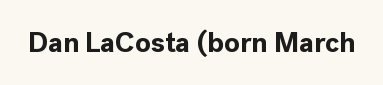
{"serif": "no", "italic": "no", "bold": "yes", "weight": "bold", "width": "normal", "x_height": "medium", "monospaced": "no", "underline": "no", "letter_spacing": "normal", "letter_spacing_em": 0.0, "glyph_px": 28}
